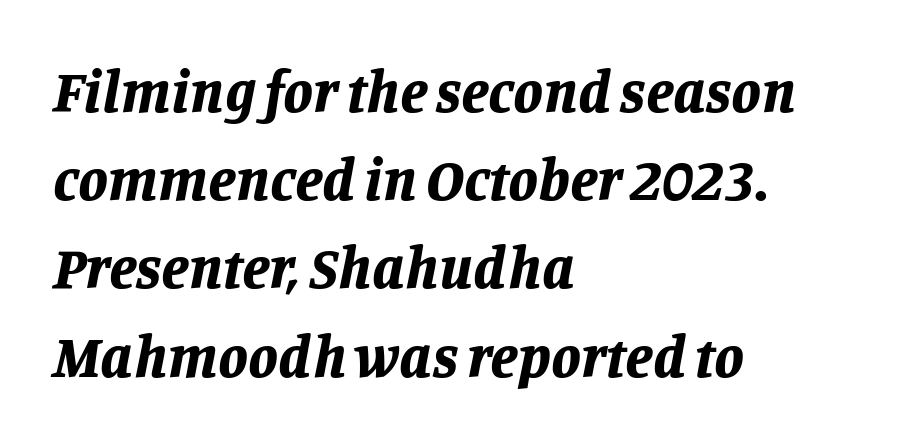
Q: Is the text bold? A: Yes.
Q: Is the text italic (slanted)? A: Yes, it leans right by about 11 degrees.
Q: Is the text underlined? A: No.
Q: How is the paragraph aligned? A: Left-aligned.
Q: Is the spacing between letters normal or unusually wide? A: Normal.
Q: Is the spacing between lines tight, normal or loose? A: Normal.
Q: Width (condensed, normal, or wide)? A: Normal.
Q: Stroke contrast? A: Low.
Q: x-height? A: Large.
Q: Monospaced? A: No.
